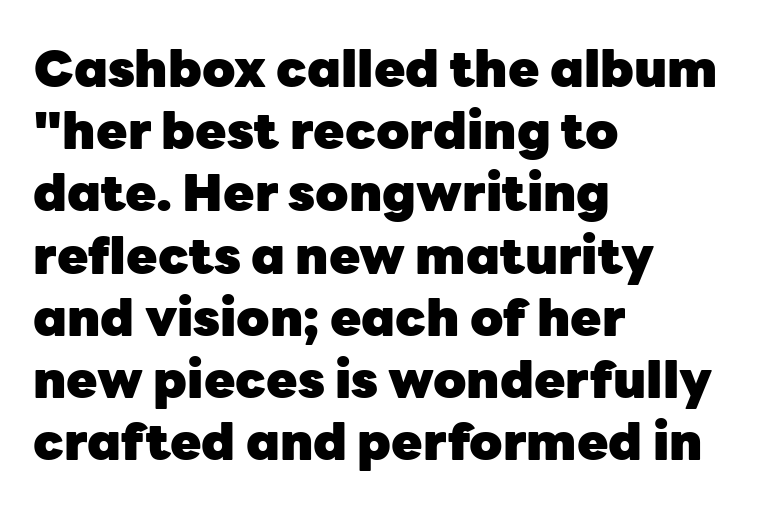
Q: Is the text bold? A: Yes.
Q: Is the text italic (slanted)? A: No, it is upright.
Q: Is the typeface a serif or a sans-serif typeface? A: Sans-serif.
Q: Is the text underlined? A: No.
Q: How is the paragraph aligned? A: Left-aligned.
Q: Is the spacing between letters normal or unusually wide? A: Normal.
Q: Width (condensed, normal, or wide)? A: Normal.
Q: Stroke contrast? A: Low.
Q: x-height? A: Medium.
Q: Monospaced? A: No.
